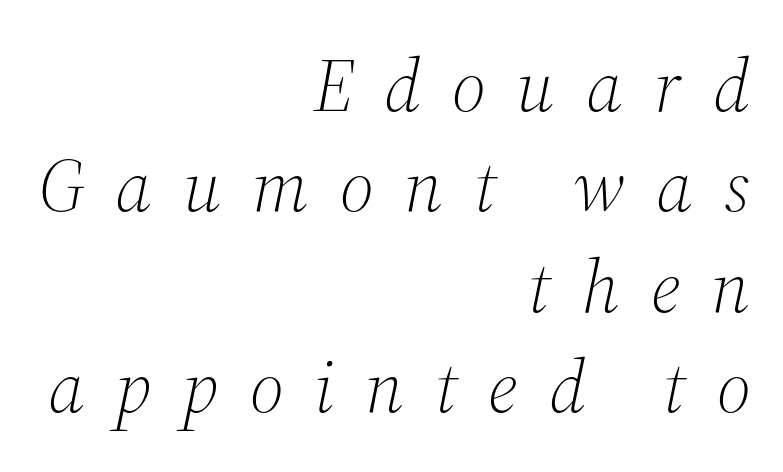
The image shows 75 px light serif type, italic (leaning right); set right-aligned, normal line spacing (1.34x), unusually wide letter spacing (+0.41 em), not underlined; medium stroke contrast and a medium x-height.
